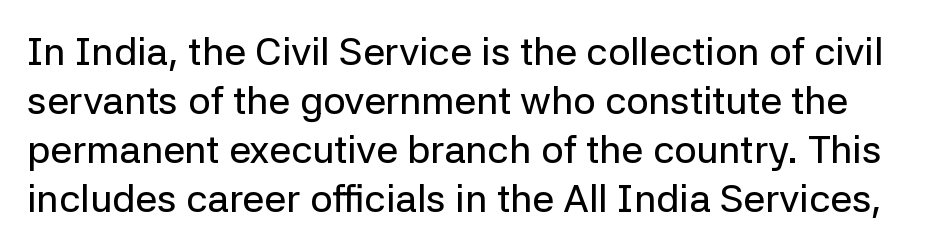
Q: Is the text italic (slanted)? A: No, it is upright.
Q: Is the typeface a serif or a sans-serif typeface? A: Sans-serif.
Q: Is the text underlined? A: No.
Q: Is the spacing between letters normal or unusually wide? A: Normal.
Q: Is the spacing between lines tight, normal or loose? A: Normal.
Q: Width (condensed, normal, or wide)? A: Normal.
Q: Stroke contrast? A: Low.
Q: x-height? A: Medium.
Q: Monospaced? A: No.
